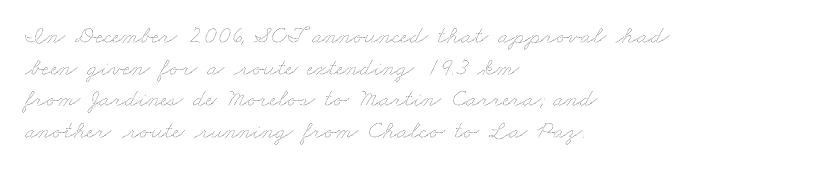
Q: Is the text bold? A: No.
Q: Is the text underlined? A: No.
Q: How is the paragraph aligned? A: Left-aligned.
Q: Is the spacing between letters normal or unusually wide? A: Normal.
Q: Is the spacing between lines tight, normal or loose? A: Normal.
